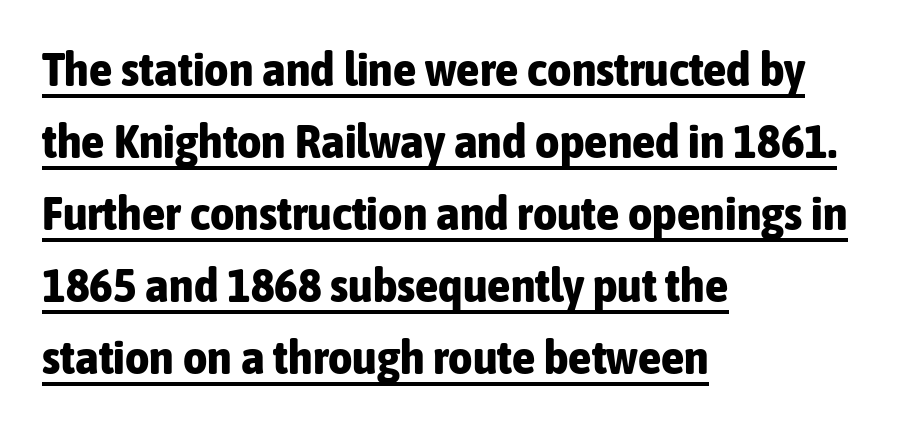
Q: Is the text bold? A: Yes.
Q: Is the text italic (slanted)? A: No, it is upright.
Q: Is the typeface a serif or a sans-serif typeface? A: Sans-serif.
Q: Is the text underlined? A: Yes.
Q: How is the paragraph aligned? A: Left-aligned.
Q: Is the spacing between letters normal or unusually wide? A: Normal.
Q: Is the spacing between lines tight, normal or loose? A: Normal.
Q: Width (condensed, normal, or wide)? A: Condensed.
Q: Stroke contrast? A: Low.
Q: x-height? A: Medium.
Q: Monospaced? A: No.
